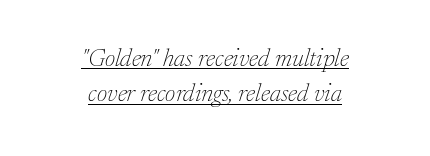
{"italic": "yes", "lean": "right", "slant_degrees": 17, "bold": "no", "underline": "yes", "align": "center", "line_spacing": "normal", "line_spacing_ratio": 1.42, "letter_spacing": "normal", "letter_spacing_em": 0.0, "glyph_px": 25}
